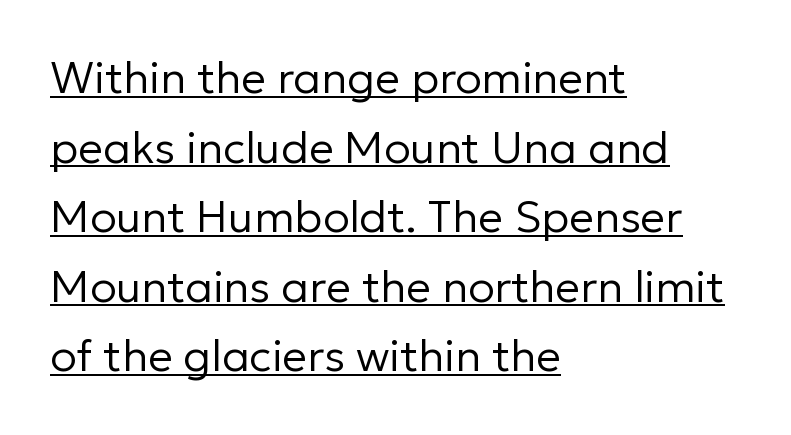
Q: Is the text bold? A: No.
Q: Is the text italic (slanted)? A: No, it is upright.
Q: Is the typeface a serif or a sans-serif typeface? A: Sans-serif.
Q: Is the text underlined? A: Yes.
Q: How is the paragraph aligned? A: Left-aligned.
Q: Is the spacing between letters normal or unusually wide? A: Normal.
Q: Is the spacing between lines tight, normal or loose? A: Normal.
Q: Width (condensed, normal, or wide)? A: Normal.
Q: Stroke contrast? A: Low.
Q: x-height? A: Medium.
Q: Monospaced? A: No.
